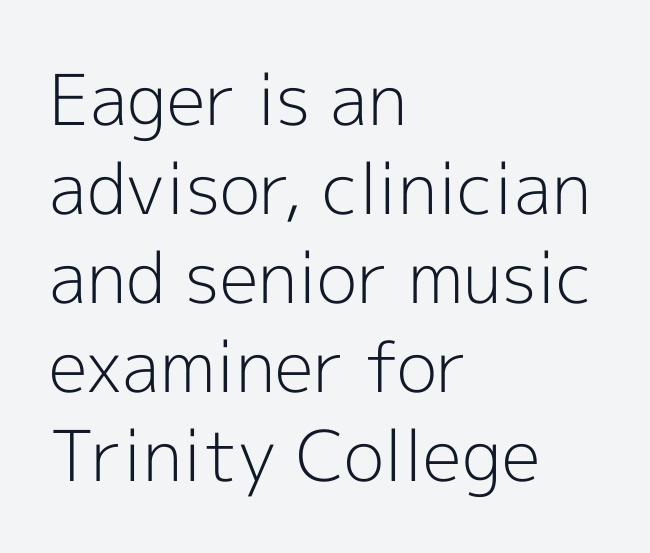
Examine the stroke ends and you'll find no serifs. The gaps between neighbouring characters are ordinary and unremarkable. Stem width sits at or under what a default text font uses. The zone under the glyphs is completely vacant. The letters advance in unequal steps, a hallmark of proportional type.
